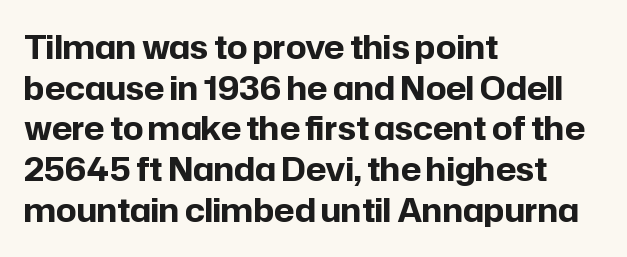
The glyphs have the mass of a bold cut. Rows of type keep a routine distance in the vertical direction. The typography opts for an upright posture over an oblique one. Varying glyph widths throughout — classic text-font behaviour. Visually the block forms a straight wall on the left and a jagged coastline on the right.
